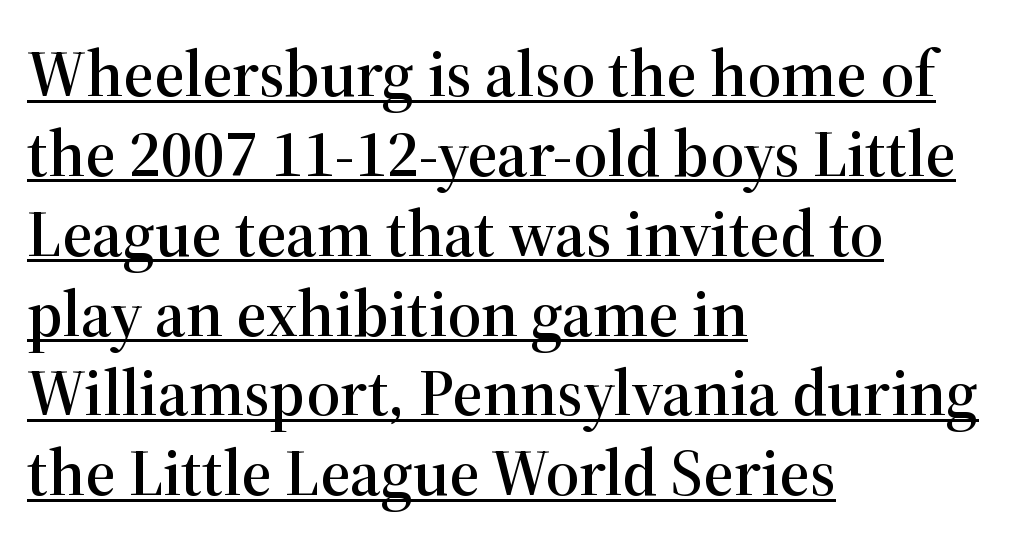
Q: Is the text italic (slanted)? A: No, it is upright.
Q: Is the typeface a serif or a sans-serif typeface? A: Serif.
Q: Is the text underlined? A: Yes.
Q: How is the paragraph aligned? A: Left-aligned.
Q: Is the spacing between letters normal or unusually wide? A: Normal.
Q: Width (condensed, normal, or wide)? A: Normal.
Q: Stroke contrast? A: High.
Q: x-height? A: Medium.
Q: Monospaced? A: No.
